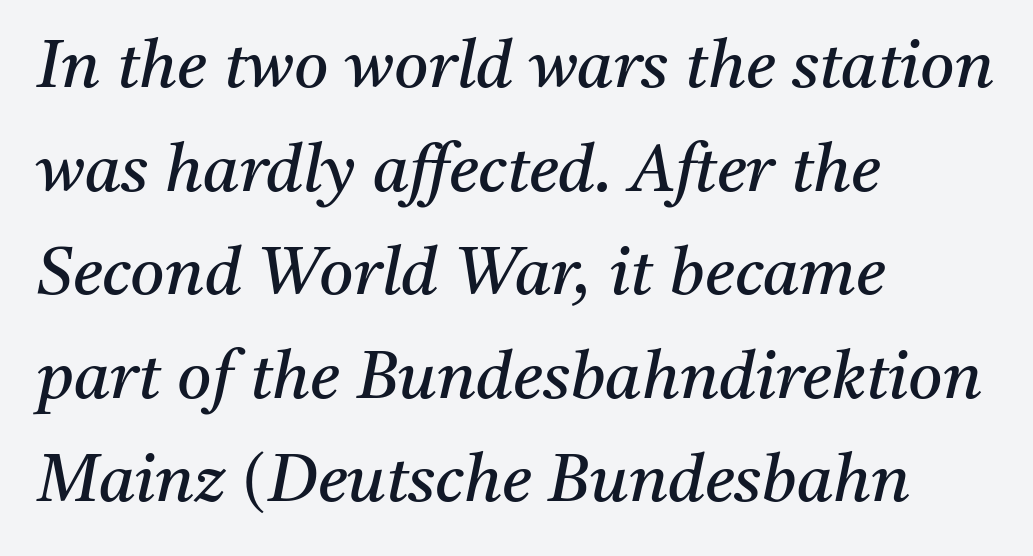
Q: Is the text bold? A: No.
Q: Is the text italic (slanted)? A: Yes, it leans right by about 11 degrees.
Q: Is the typeface a serif or a sans-serif typeface? A: Serif.
Q: Is the text underlined? A: No.
Q: How is the paragraph aligned? A: Left-aligned.
Q: Is the spacing between letters normal or unusually wide? A: Normal.
Q: Is the spacing between lines tight, normal or loose? A: Normal.
Q: Width (condensed, normal, or wide)? A: Normal.
Q: Stroke contrast? A: Medium.
Q: x-height? A: Medium.
Q: Monospaced? A: No.
